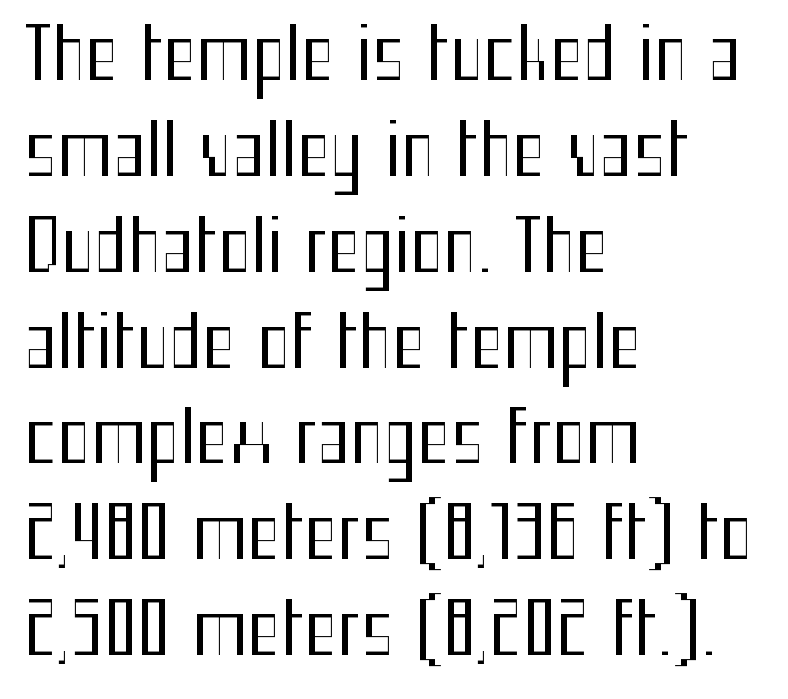
Tracking here is standard; glyphs follow each other at the usual distance. You can tell it's not italic because the verticals are truly vertical. The font sits on the lighter half of the weight spectrum, regular included. The leading is moderate, giving the passage an even texture. Each line starts at the same left margin while the right side varies.
